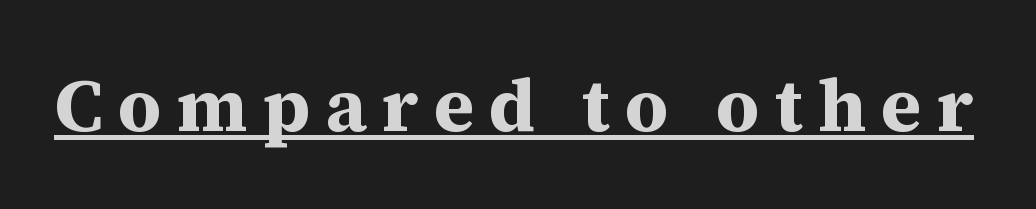
Look at the stroke-to-counter ratio: heavy, a bold. Font category for this specimen: serif. Posture: upright roman. Words appear elongated and porous because spacing is wide.
